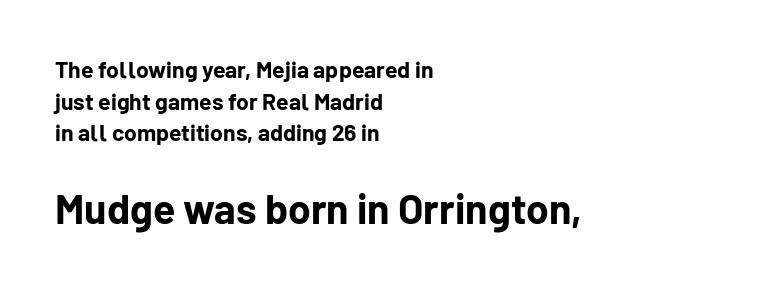
{"serif": "no", "italic": "no", "bold": "yes", "weight": "bold", "width": "normal", "stroke_contrast": "low", "x_height": "medium", "monospaced": "no", "underline": "no", "align": "left", "line_spacing": "normal", "line_spacing_ratio": 1.38, "letter_spacing": "normal", "letter_spacing_em": 0.0, "larger_block": "second", "size_ratio": 1.78, "glyph_px": 41}
